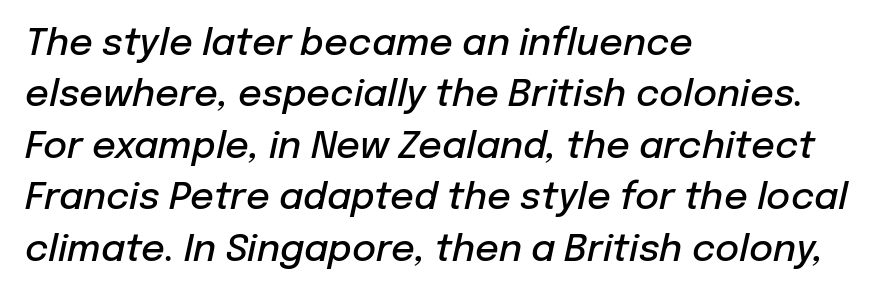
{"italic": "yes", "lean": "right", "slant_degrees": 12, "bold": "semi", "weight": "semibold", "width": "normal", "stroke_contrast": "low", "x_height": "medium", "monospaced": "no", "underline": "no", "align": "left", "line_spacing": "normal", "line_spacing_ratio": 1.39, "letter_spacing": "normal", "letter_spacing_em": 0.0, "glyph_px": 37}
